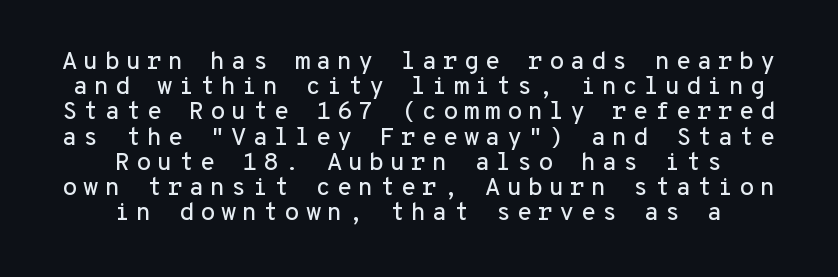
In terms of letterspacing, this is a distinctly airy, spread setting. Beneath every word, the page is bare. Compared with a flush-left layout, this one balances lines on the center instead. The font's upright variant was chosen for this text.
